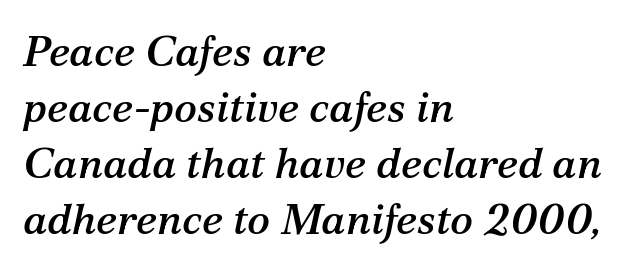
Q: Is the text italic (slanted)? A: Yes, it leans right by about 12 degrees.
Q: Is the typeface a serif or a sans-serif typeface? A: Serif.
Q: Is the text underlined? A: No.
Q: How is the paragraph aligned? A: Left-aligned.
Q: Is the spacing between letters normal or unusually wide? A: Normal.
Q: Is the spacing between lines tight, normal or loose? A: Normal.
Q: Width (condensed, normal, or wide)? A: Normal.
Q: Stroke contrast? A: Medium.
Q: x-height? A: Medium.
Q: Monospaced? A: No.
